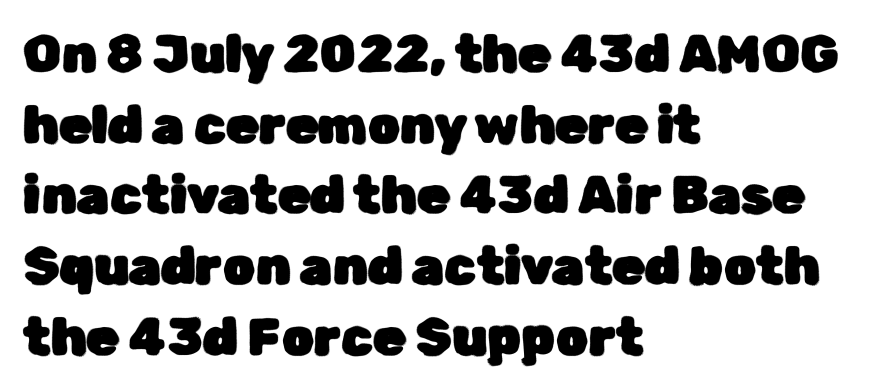
Q: Is the text italic (slanted)? A: No, it is upright.
Q: Is the typeface a serif or a sans-serif typeface? A: Sans-serif.
Q: Is the text underlined? A: No.
Q: How is the paragraph aligned? A: Left-aligned.
Q: Is the spacing between letters normal or unusually wide? A: Normal.
Q: Is the spacing between lines tight, normal or loose? A: Normal.
Q: Width (condensed, normal, or wide)? A: Normal.
Q: Stroke contrast? A: Low.
Q: x-height? A: Medium.
Q: Monospaced? A: No.
